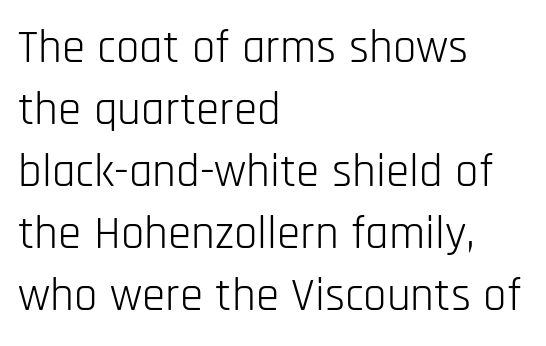
The letters stand upright; this is a roman face. How would I describe the line gaps? Plain and ordinary. Letters have the restrained weight of plain body copy at most. Is this a sans? Yes — the strokes have no serifs. A typesetter would call this proportional, since set widths differ per character.
